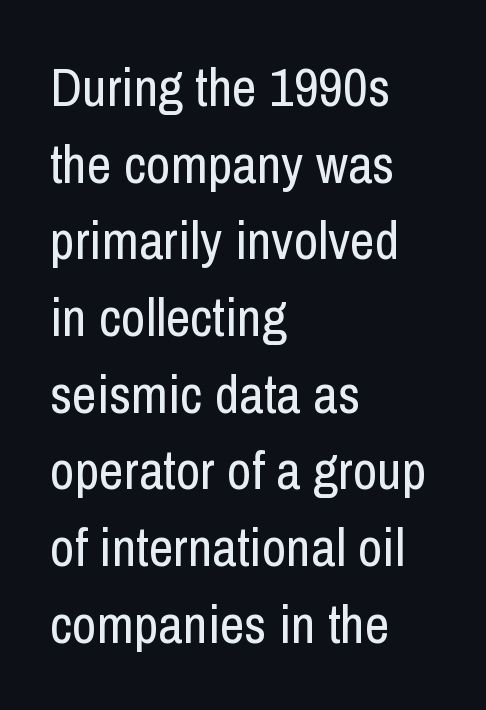
{"serif": "no", "italic": "no", "bold": "no", "weight": "regular", "width": "condensed", "stroke_contrast": "low", "x_height": "medium", "monospaced": "no", "underline": "no", "align": "left", "line_spacing": "normal", "line_spacing_ratio": 1.42, "letter_spacing": "normal", "letter_spacing_em": 0.0, "glyph_px": 54}
